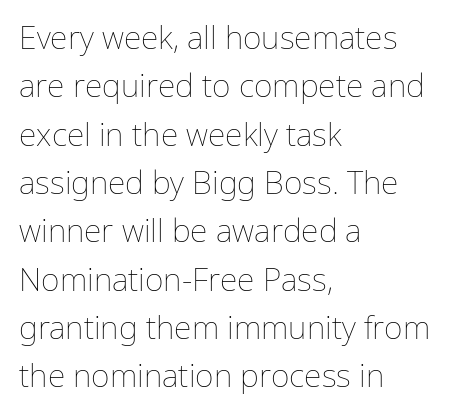
Descender tails drop into unmarked territory. The font is comparable to plain body text, perhaps lighter. The rendering anchors every line to the left-hand side. Glyph-to-glyph distance matches everyday printed text. Is there any slant? The stems are plumb. Spacing verdict: proportional, widths tailored to each character.
